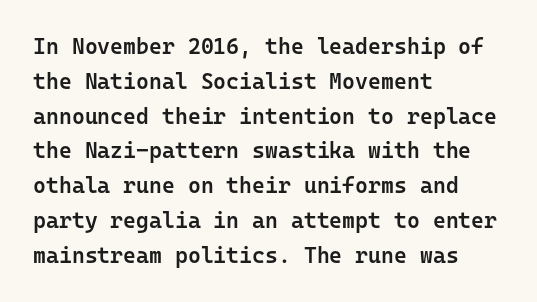
The image shows 22 px text type, upright; set left-aligned, normal line spacing (1.58x), normal letter spacing, not underlined.
